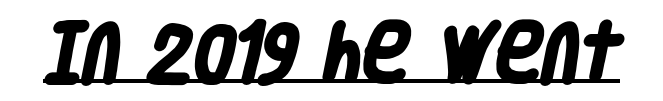
The image shows 64 px heavy, condensed sans-serif type; set normal letter spacing, underlined; low stroke contrast and a large x-height.
